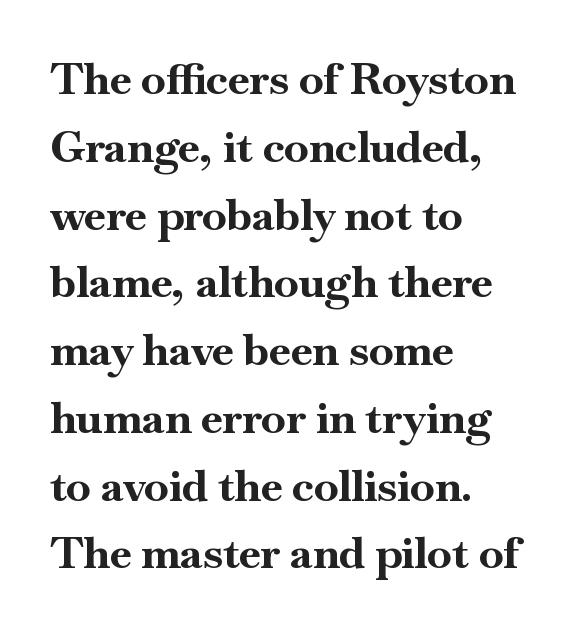
The image shows 44 px bold serif type, upright; set left-aligned, normal line spacing (1.54x), normal letter spacing, not underlined; high stroke contrast and a small x-height.
